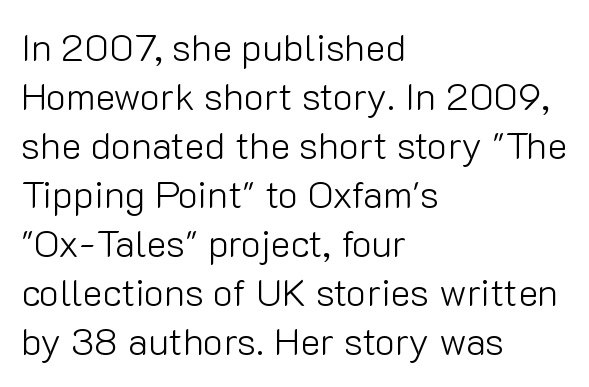
Every character sits straight up, as roman type does. The letters sit at their default tracking, neither squeezed nor spread. Visually the block forms a straight wall on the left and a jagged coastline on the right. This sample has the flowing, uneven cadence of proportional lettering.
